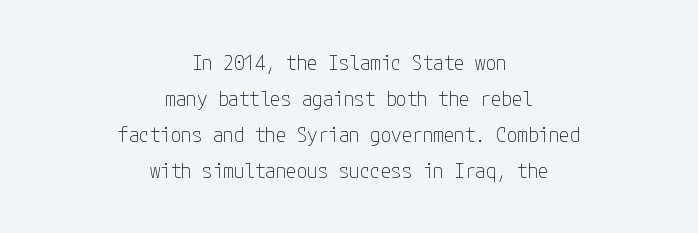
The image shows 21 px text type, upright; set centered, line spacing 1.72x, normal letter spacing, not underlined.
